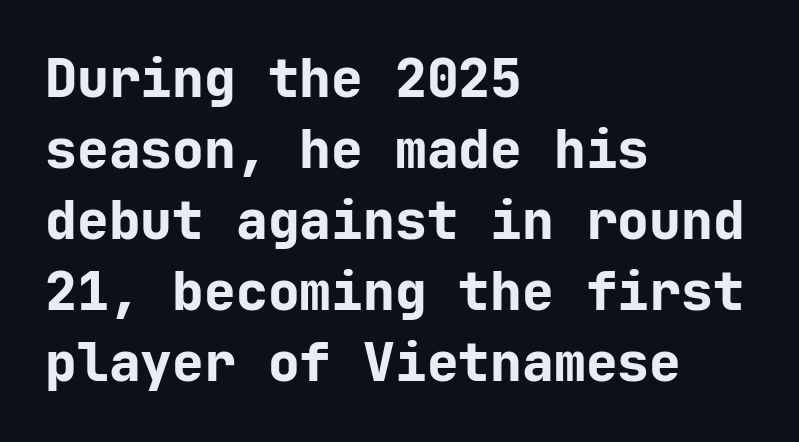
The image shows 53 px bold sans-serif type, upright, monospaced; set left-aligned, normal line spacing (1.34x), normal letter spacing, not underlined; low stroke contrast and a medium x-height.
